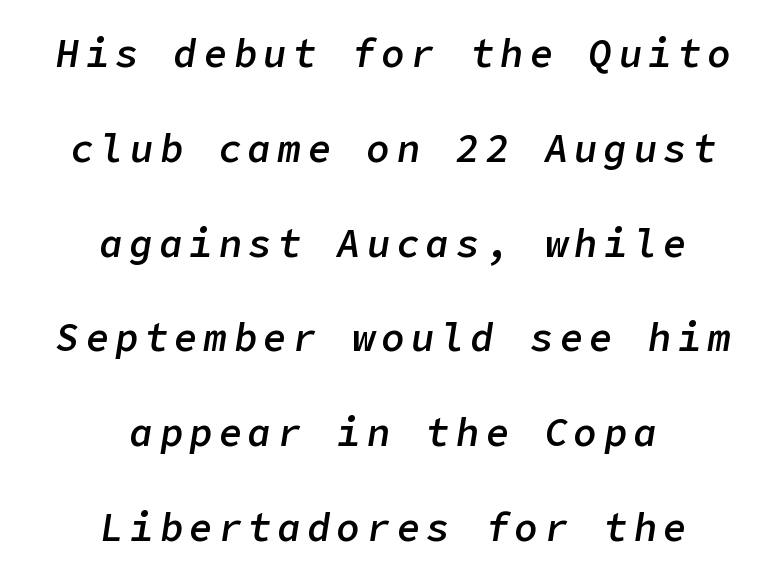
A bare baseline throughout the passage. Where is the straight margin? There isn't one; the lines are centered. Loosely led — the rows are spread out. Would a proofreader flag this as italicized? Yes. A bit beefed up — I'd call it semibold rather than bold.
